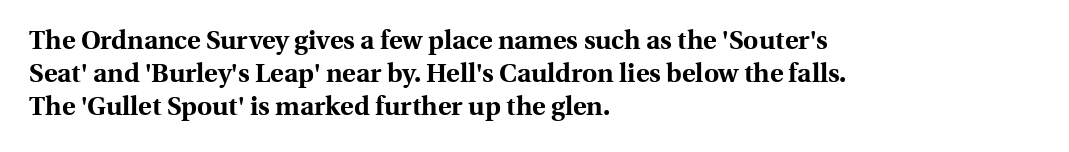
{"italic": "no", "bold": "yes", "underline": "no", "align": "left", "line_spacing": "normal", "line_spacing_ratio": 1.27, "letter_spacing": "normal", "letter_spacing_em": 0.0, "glyph_px": 26}
